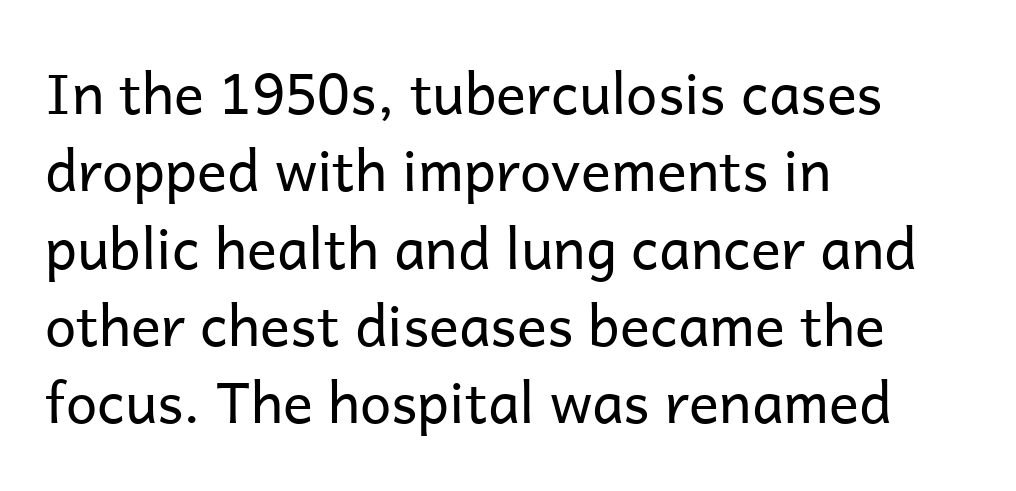
Q: Is the text bold? A: No.
Q: Is the text italic (slanted)? A: No, it is upright.
Q: Is the typeface a serif or a sans-serif typeface? A: Sans-serif.
Q: Is the text underlined? A: No.
Q: How is the paragraph aligned? A: Left-aligned.
Q: Is the spacing between letters normal or unusually wide? A: Normal.
Q: Is the spacing between lines tight, normal or loose? A: Normal.
Q: Width (condensed, normal, or wide)? A: Normal.
Q: Stroke contrast? A: Low.
Q: x-height? A: Medium.
Q: Monospaced? A: No.
